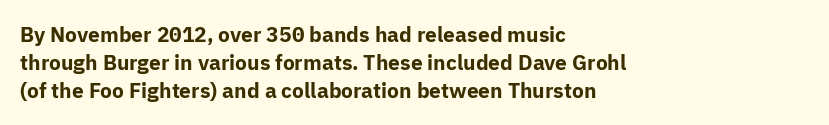
Anything drawn beneath the words? Only blank space. Evenly set lines give the paragraph a standard silhouette. In CSS terms this would be text-align: left. The font's upright variant was chosen for this text. Strokes here are thick enough to call this a true bold.
